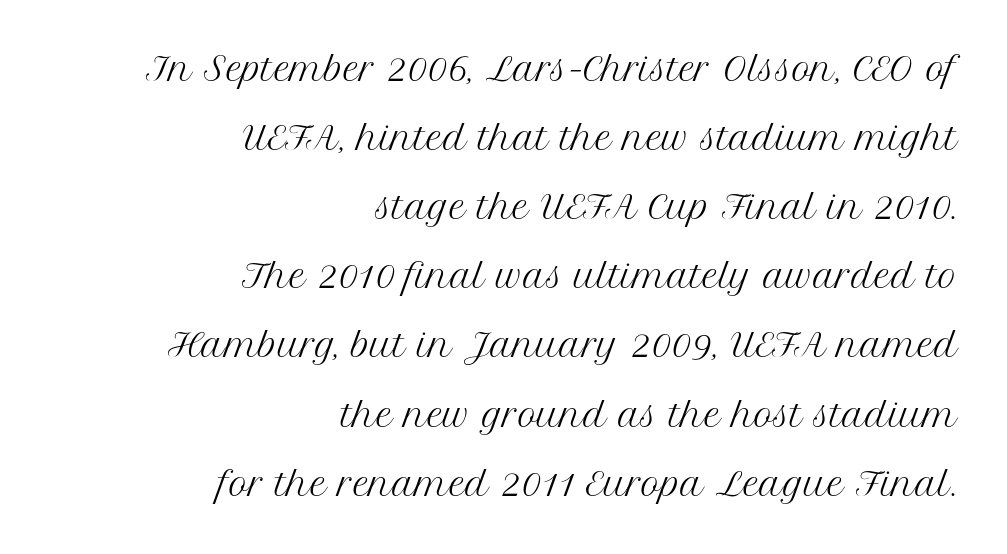
Q: Is the text bold? A: No.
Q: Is the text italic (slanted)? A: Yes.
Q: Is the typeface a serif or a sans-serif typeface? A: Serif.
Q: Is the text underlined? A: No.
Q: How is the paragraph aligned? A: Right-aligned.
Q: Is the spacing between letters normal or unusually wide? A: Normal.
Q: Is the spacing between lines tight, normal or loose? A: Loose.
Q: Width (condensed, normal, or wide)? A: Normal.
Q: Stroke contrast? A: Medium.
Q: x-height? A: Medium.
Q: Monospaced? A: No.
